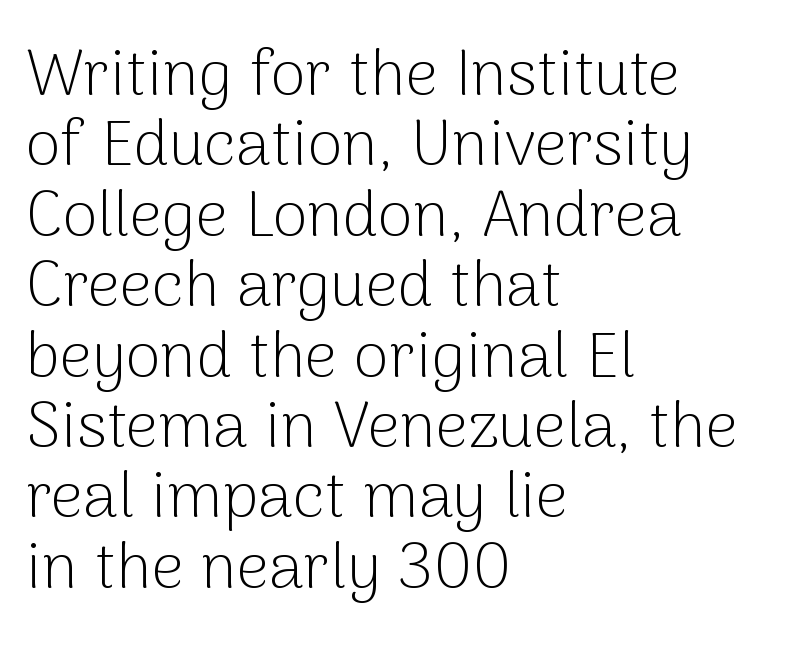
This is roman type, the default non-slanted kind. The text block is weighted toward the left margin, trailing off unevenly rightward. These lines are rendered in a variable-pitch font. The characters are drawn with everyday or finer stroke widths. Any mark beneath the type? The region is blank.
